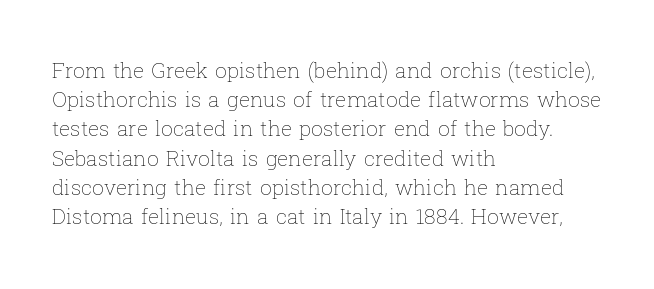
Q: Is the text bold? A: No.
Q: Is the text italic (slanted)? A: No, it is upright.
Q: Is the text underlined? A: No.
Q: How is the paragraph aligned? A: Left-aligned.
Q: Is the spacing between letters normal or unusually wide? A: Normal.
Q: Is the spacing between lines tight, normal or loose? A: Normal.
